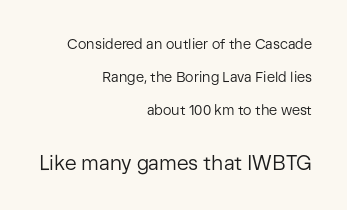
Q: Is the text bold? A: No.
Q: Is the text italic (slanted)? A: No, it is upright.
Q: Is the text underlined? A: No.
Q: How is the paragraph aligned? A: Right-aligned.
Q: Is the spacing between letters normal or unusually wide? A: Normal.
Q: Is the spacing between lines tight, normal or loose? A: Loose.
Q: Which block of text is set in a larger size, the first (top) or the second (bottom)? A: The second (bottom) one.
